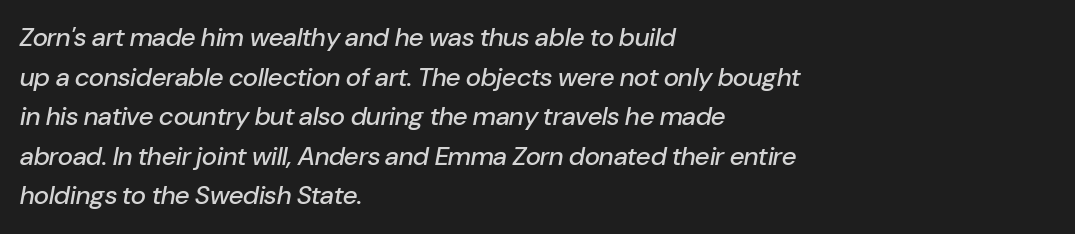
Glyph-to-glyph distance matches everyday printed text. Notice how the stems are inclined rather than vertical — that's the hallmark of italics. Honestly, the row spacing looks completely unremarkable. Bare-footed words on every line. Leftover space on each line is placed entirely after the last word.
